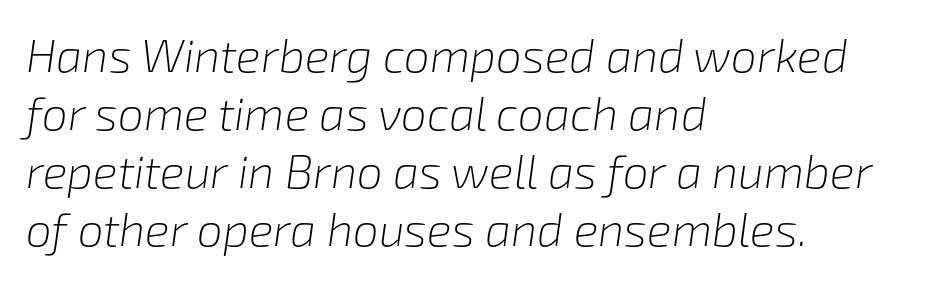
The image shows 46 px light type, italic (leaning right); set left-aligned, normal line spacing (1.26x), normal letter spacing, not underlined; low stroke contrast and a medium x-height.
